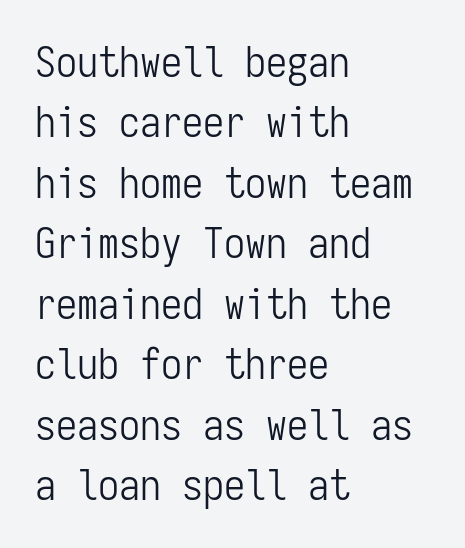
The image shows 42 px light, condensed sans-serif type, upright, monospaced; set left-aligned, normal line spacing (1.44x), normal letter spacing, not underlined; low stroke contrast and a medium x-height.
